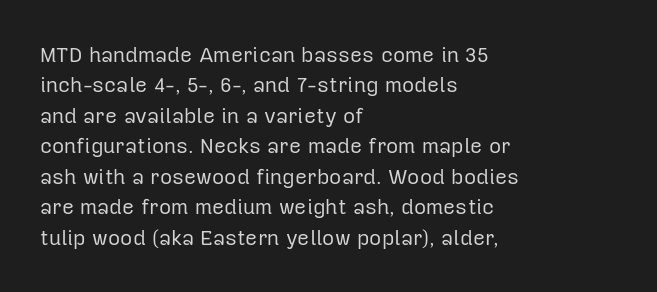
Letter spacing: default. Ink coverage per letter is moderate at most. The rag falls on the right side of this text block. Descenders are the only things crossing below the line. This block has exactly the height ordinary leading produces. This is the regular roman posture of the typeface.
